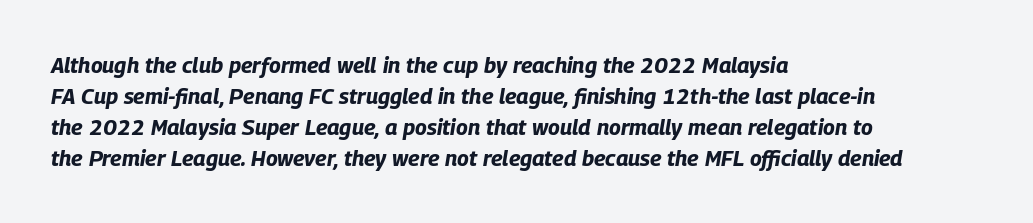
Q: Is the text bold? A: Yes.
Q: Is the text italic (slanted)? A: Yes, it leans right by about 9 degrees.
Q: Is the text underlined? A: No.
Q: How is the paragraph aligned? A: Left-aligned.
Q: Is the spacing between letters normal or unusually wide? A: Normal.
Q: Is the spacing between lines tight, normal or loose? A: Normal.
